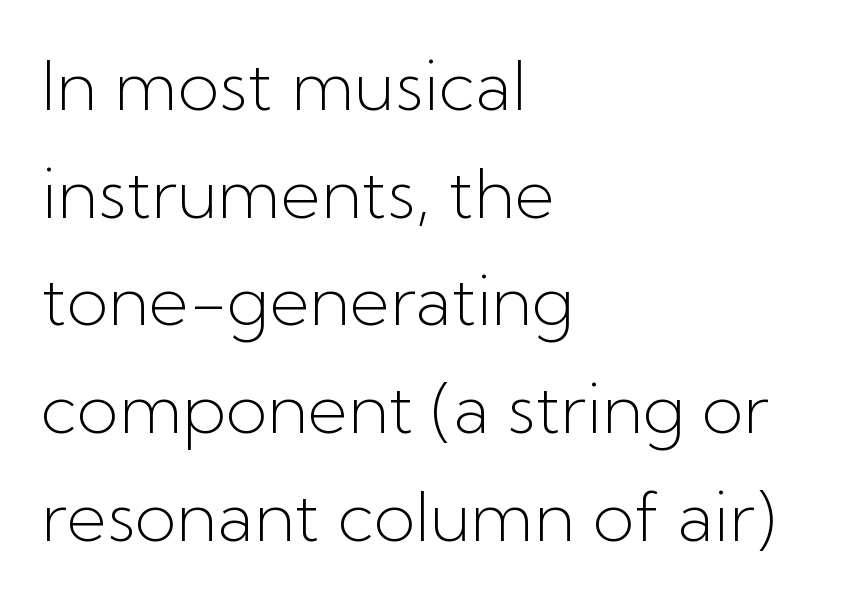
{"serif": "no", "italic": "no", "bold": "no", "weight": "light", "width": "normal", "stroke_contrast": "low", "x_height": "medium", "monospaced": "no", "underline": "no", "align": "left", "line_spacing": "normal", "line_spacing_ratio": 1.56, "letter_spacing": "normal", "letter_spacing_em": 0.0, "glyph_px": 69}
